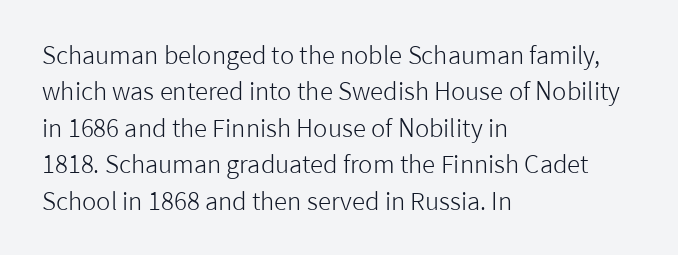
The foot of each line stays bare and open. These lines stack with their left ends in a neat column. Italic: no, the glyphs are upright roman. These lines sit exactly where default settings would place them.
